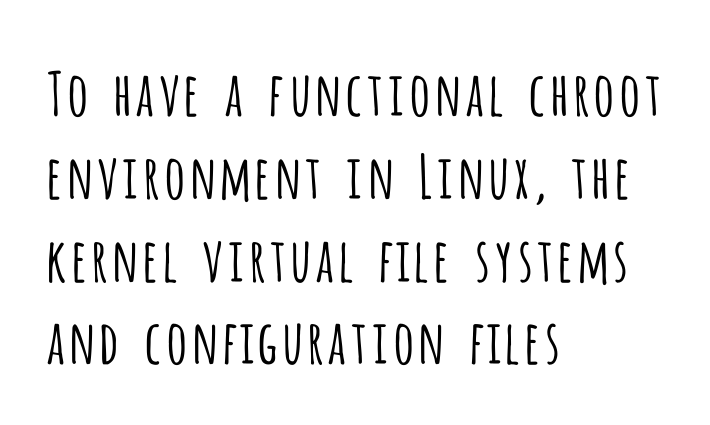
The image shows 60 px light, condensed sans-serif type, upright; set left-aligned, normal line spacing (1.38x), normal letter spacing, not underlined; low stroke contrast and a large x-height.
